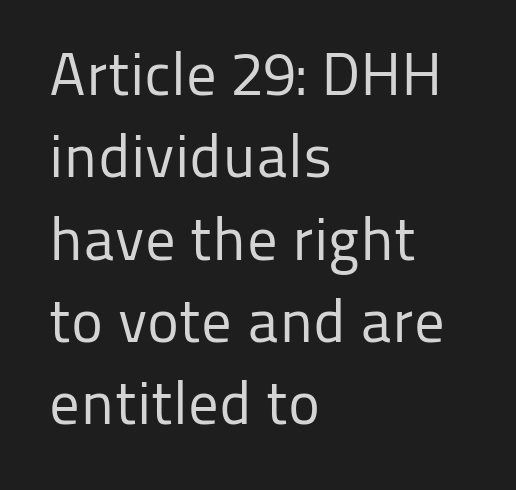
The image shows 61 px regular-weight sans-serif type, upright; set left-aligned, normal line spacing (1.35x), normal letter spacing, not underlined; low stroke contrast and a medium x-height.
